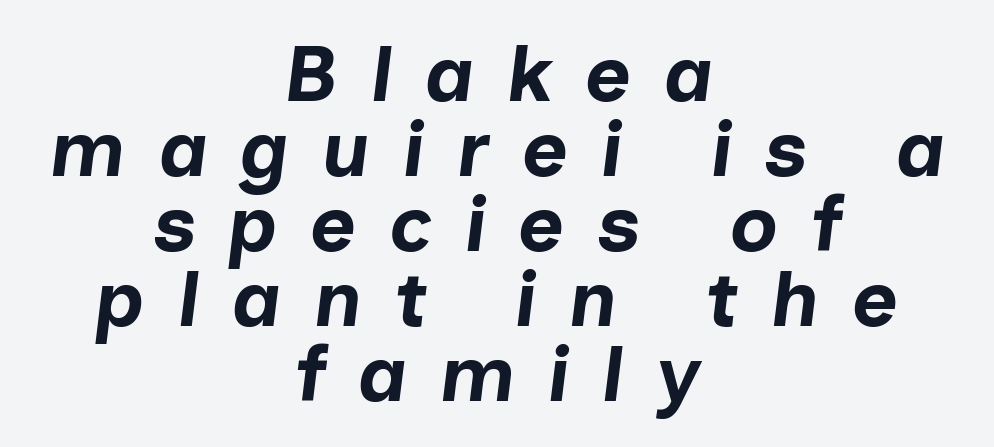
The sample has been set heavy, in full bold. Honestly, there is no underline to notice here at all. The horizontal fit of the characters is loose and conspicuously gappy. Baseline-to-baseline distance is barely more than the letter height. A centered setting, common on invitations and titles, is used for this passage. Looks like regular typesetting: each glyph gets only the width it needs.
